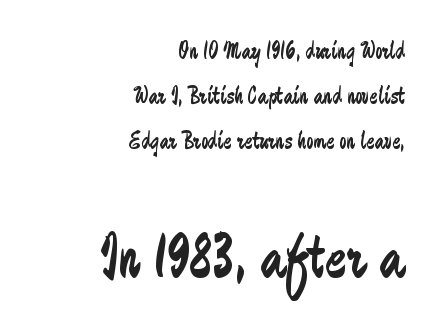
Clear beneath every line of the passage. Think of a printed novel: that variable character pitch is what you see here. This sample uses plain, unmodified letter spacing. A light-to-regular cut is what we see here. Is the block centered? No — it sits flush against the right margin.
